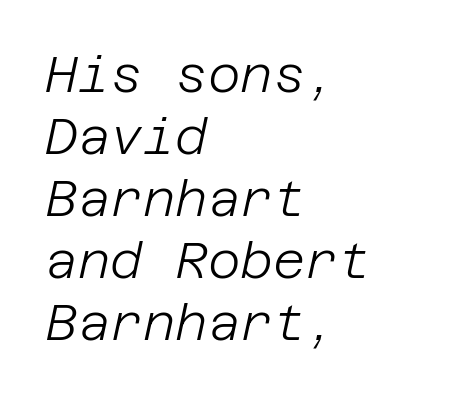
The image shows 50 px light type, italic (leaning right); set left-aligned, line spacing 1.24x, normal letter spacing, not underlined; low stroke contrast and a large x-height.
